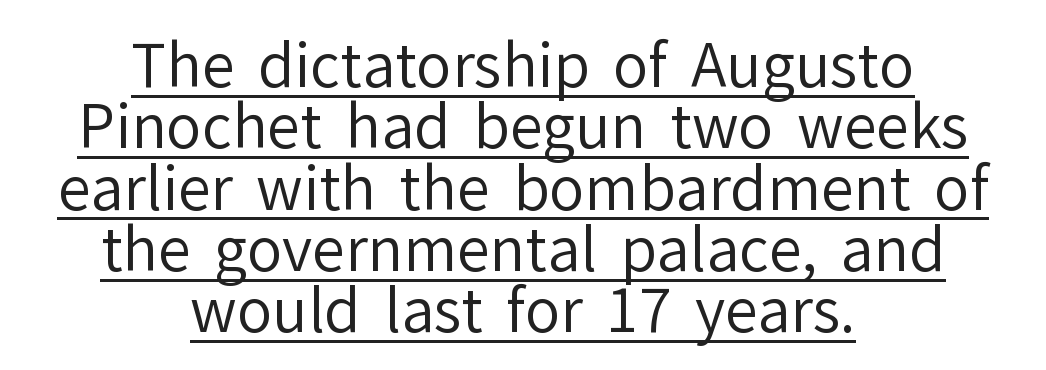
The image shows 59 px regular-weight sans-serif type, upright; set centered, tight line spacing (1.04x), normal letter spacing, underlined; low stroke contrast and a medium x-height.
